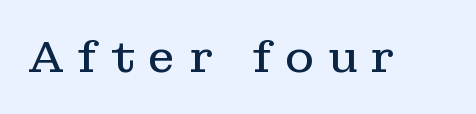
The image shows 44 px regular-weight serif type, upright; set unusually wide letter spacing (+0.3 em), not underlined; low stroke contrast and a medium x-height.
